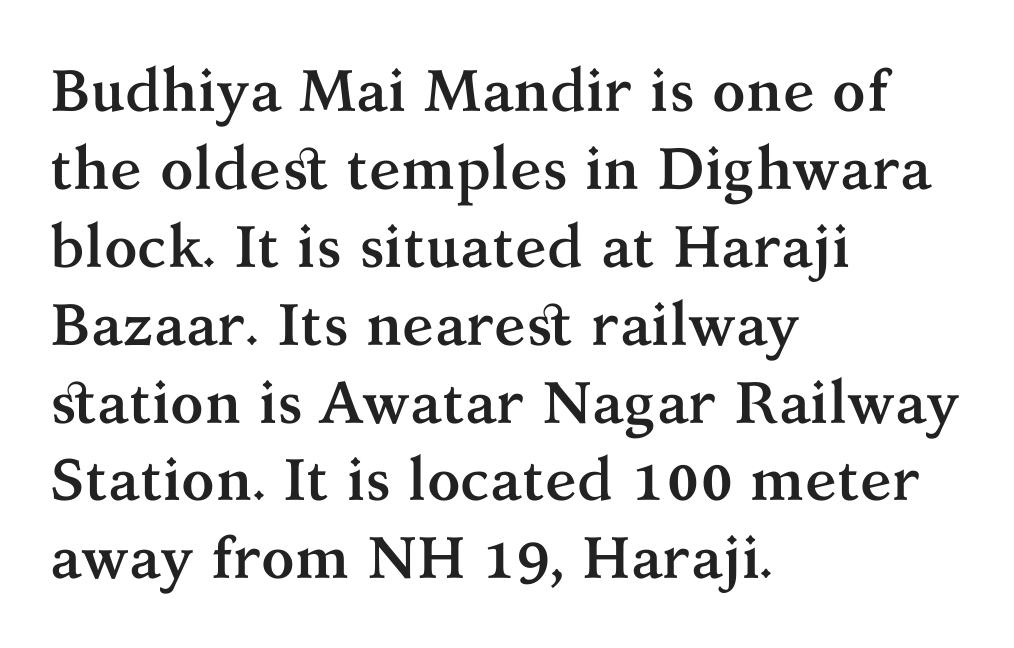
The typesetter chose a ragged-right arrangement here. A typesetter would label this face a serif. Note the varied advance widths — an 'i' is clearly narrower than an 'm'. A full-strength bold gives these letters their thick strokes.
